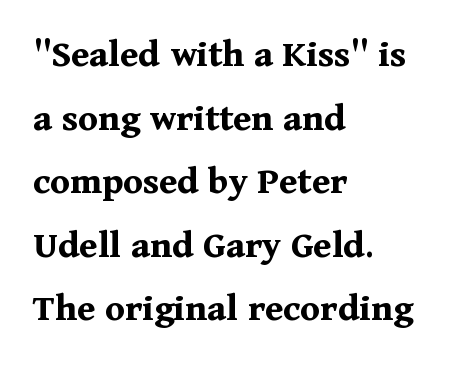
Q: Is the text bold? A: Yes.
Q: Is the text italic (slanted)? A: No, it is upright.
Q: Is the typeface a serif or a sans-serif typeface? A: Serif.
Q: Is the text underlined? A: No.
Q: How is the paragraph aligned? A: Left-aligned.
Q: Is the spacing between letters normal or unusually wide? A: Normal.
Q: Is the spacing between lines tight, normal or loose? A: Normal.
Q: Width (condensed, normal, or wide)? A: Normal.
Q: Stroke contrast? A: Medium.
Q: x-height? A: Medium.
Q: Monospaced? A: No.
